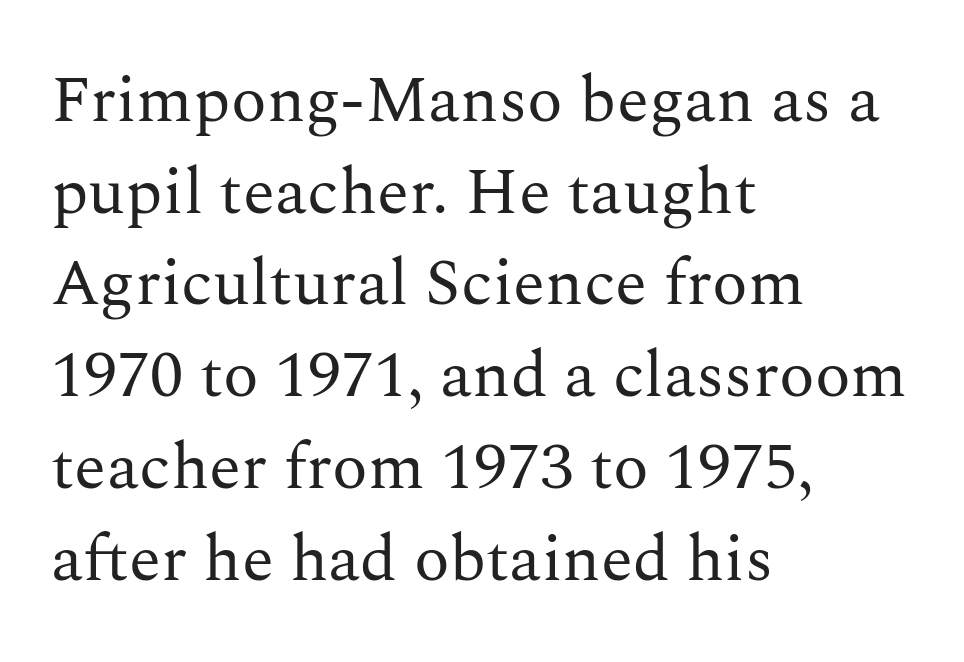
Summary of weight: not heavy and not bold. Every character sits straight up, as roman type does. Summary of vertical rhythm: regular, with standard interline spacing. Here the designer chose a conventional face with non-uniform glyph widths.
